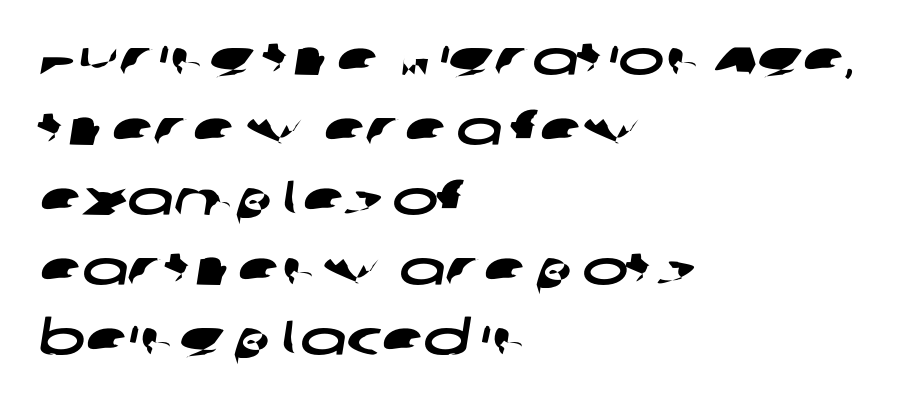
{"serif": "no", "width": "wide", "stroke_contrast": "low", "x_height": "large", "monospaced": "no", "underline": "no", "align": "left", "line_spacing": "normal", "line_spacing_ratio": 1.43, "letter_spacing": "normal", "letter_spacing_em": 0.0, "glyph_px": 49}
